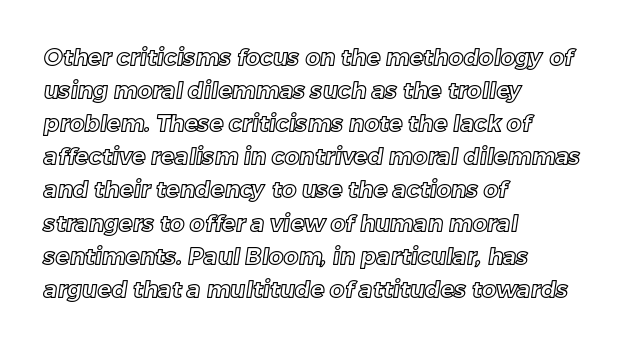
{"underline": "no", "align": "left", "line_spacing": "normal", "line_spacing_ratio": 1.44, "letter_spacing": "normal", "letter_spacing_em": 0.0, "glyph_px": 23}
